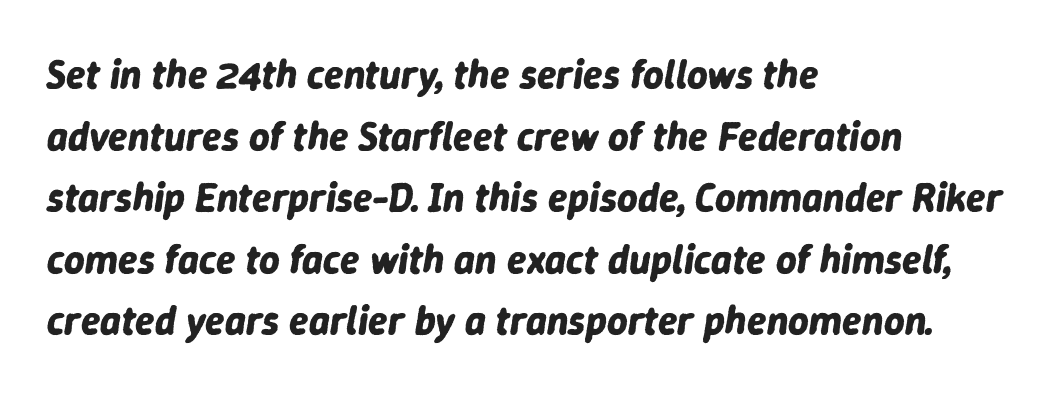
Anything drawn beneath the words? Only blank space. Students, note that the glyphs here touch the page at normal intervals. These lines sit exactly where default settings would place them. Weight: bold. Each letter keeps its own natural width here, so spacing adapts to shape.
